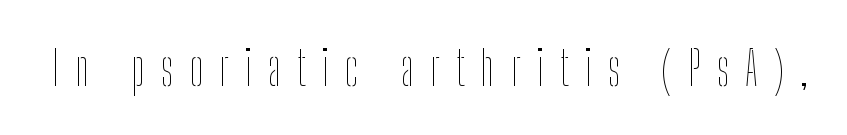
{"italic": "no", "bold": "no", "weight": "thin", "width": "condensed", "stroke_contrast": "low", "x_height": "medium", "monospaced": "no", "underline": "no", "letter_spacing": "wide", "letter_spacing_em": 0.34, "glyph_px": 48}
